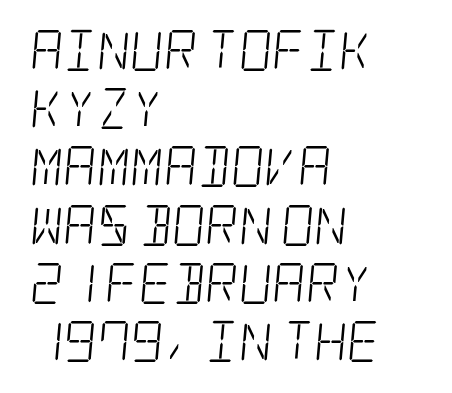
The image shows 41 px light, condensed serif type; set left-aligned, normal line spacing (1.42x), normal letter spacing, not underlined; low stroke contrast and a large x-height.
